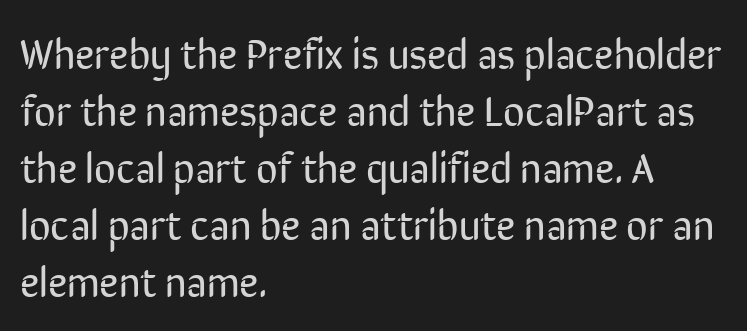
{"serif": "no", "italic": "no", "bold": "no", "weight": "regular", "width": "condensed", "stroke_contrast": "low", "x_height": "medium", "monospaced": "no", "underline": "no", "align": "left", "line_spacing": "normal", "line_spacing_ratio": 1.36, "letter_spacing": "normal", "letter_spacing_em": 0.0, "glyph_px": 42}
